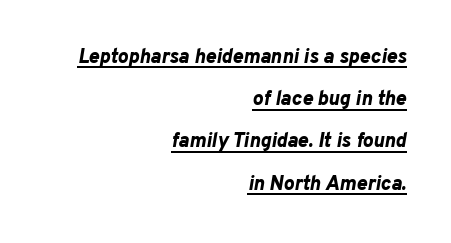
{"italic": "yes", "lean": "right", "slant_degrees": 10, "bold": "yes", "underline": "yes", "align": "right", "line_spacing": "loose", "line_spacing_ratio": 2.11, "letter_spacing": "normal", "letter_spacing_em": 0.0, "glyph_px": 20}
